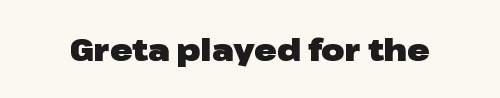
This rendering features lettering with no underline. Serif or sans? Sans — the stroke terminals are bare. This sample uses plain, unmodified letter spacing. These lines carry a lot of weight — the face is fully bold. The type sits square on the baseline with zero lean. Looks like regular typesetting: each glyph gets only the width it needs.
